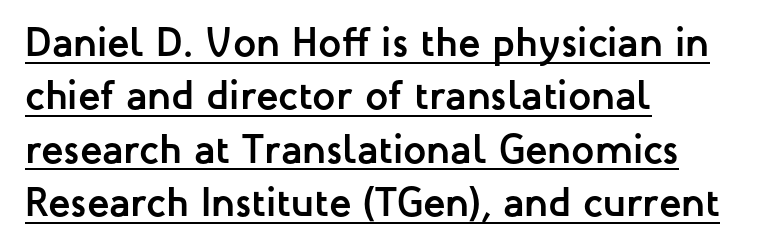
The image shows 41 px semibold sans-serif type, upright; set left-aligned, normal line spacing (1.3x), normal letter spacing, underlined; low stroke contrast and a medium x-height.
